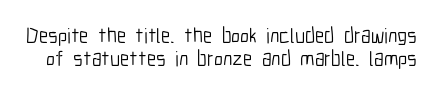
The image shows 21 px text type, upright; set tight line spacing (1.09x), normal letter spacing, not underlined.
